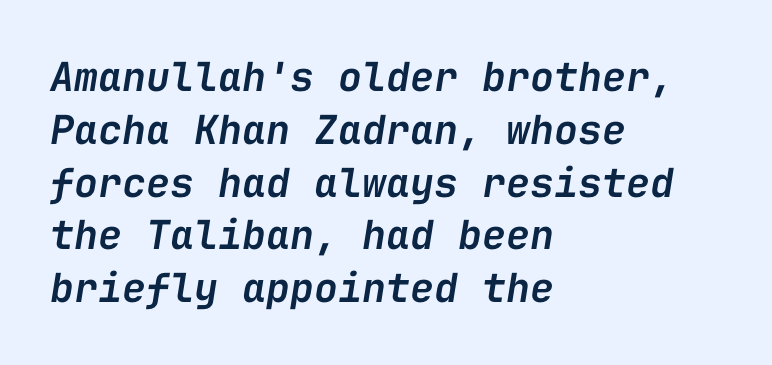
The image shows 40 px semibold type, italic (leaning right), monospaced; set left-aligned, normal line spacing (1.32x), normal letter spacing, not underlined; low stroke contrast and a medium x-height.
